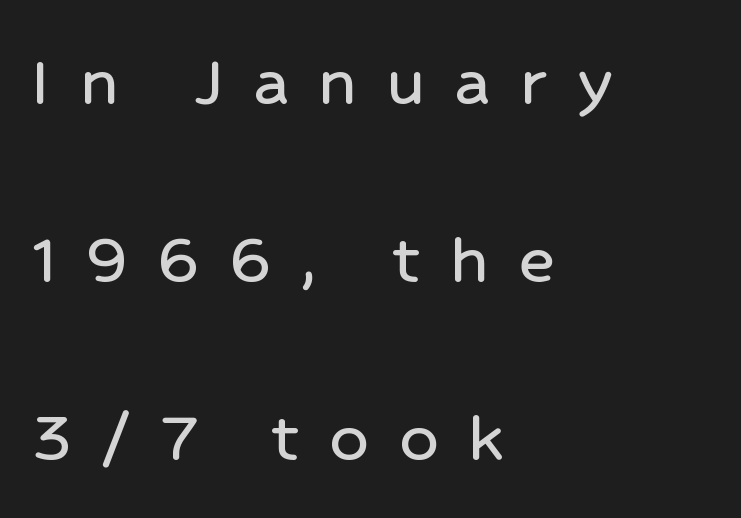
The rendering anchors every line to the left-hand side. You could only call the tracking loose — the letters float apart. The characters display no serif detailing; their extremities are plain. Does the leading feel generous? Absolutely, it's lavish. The axis of the letterforms is exactly vertical.
